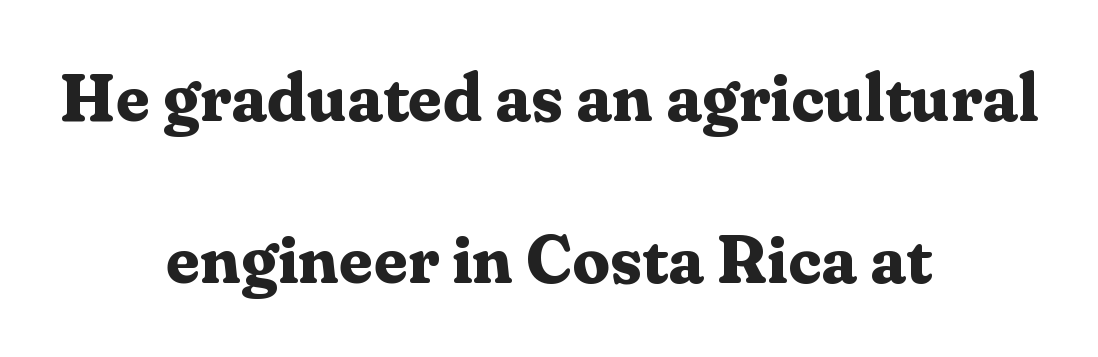
The image shows 67 px bold serif type, upright; set centered, loose line spacing (2.42x), normal letter spacing, not underlined; medium stroke contrast and a medium x-height.
